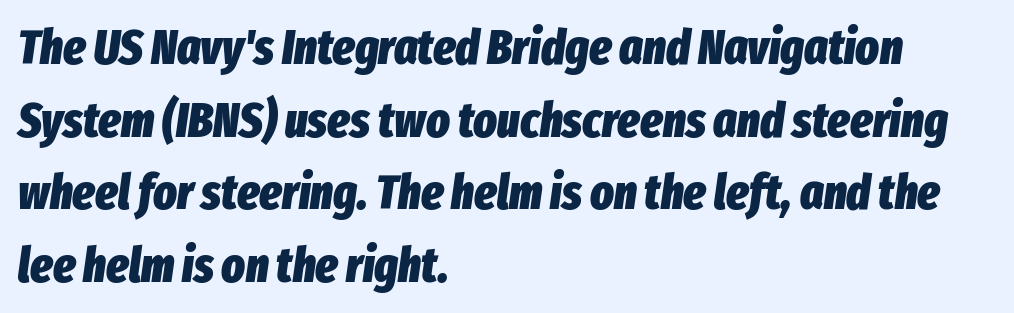
{"italic": "yes", "lean": "right", "slant_degrees": 8, "bold": "yes", "weight": "heavy", "width": "condensed", "stroke_contrast": "low", "x_height": "medium", "monospaced": "no", "underline": "no", "align": "left", "line_spacing": "normal", "line_spacing_ratio": 1.48, "letter_spacing": "normal", "letter_spacing_em": 0.0, "glyph_px": 49}
